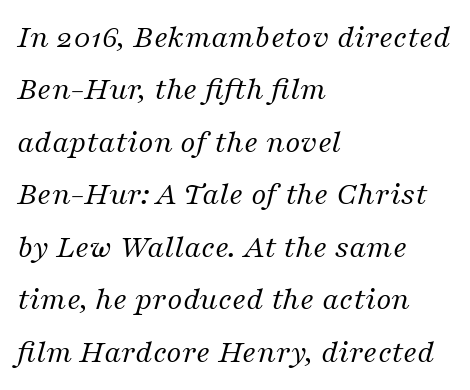
{"serif": "yes", "italic": "yes", "lean": "right", "slant_degrees": 16, "bold": "no", "weight": "regular", "width": "normal", "stroke_contrast": "medium", "x_height": "medium", "monospaced": "no", "underline": "no", "align": "left", "line_spacing": "normal", "line_spacing_ratio": 1.59, "letter_spacing": "normal", "letter_spacing_em": 0.0, "glyph_px": 33}
